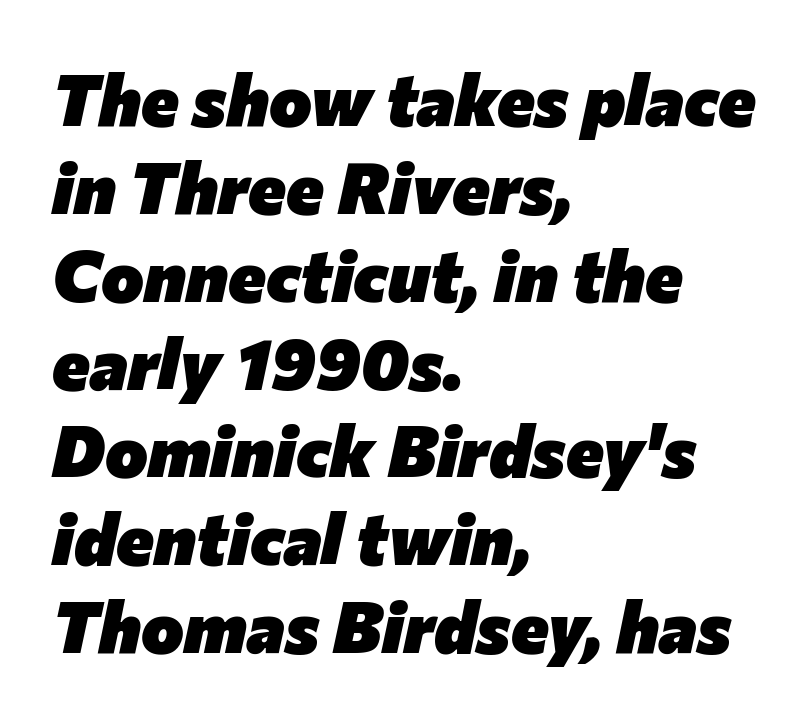
{"italic": "yes", "lean": "right", "slant_degrees": 12, "bold": "yes", "weight": "heavy", "width": "normal", "stroke_contrast": "low", "x_height": "medium", "monospaced": "no", "underline": "no", "align": "left", "line_spacing_ratio": 1.22, "letter_spacing": "normal", "letter_spacing_em": 0.0, "glyph_px": 72}
